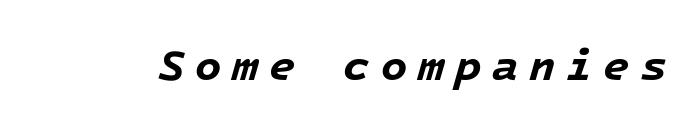
The rendering uses typewriter-style spacing with identical character cells. Honestly, the letter spacing is so wide it's the main thing you notice. Lines of text with bare space underneath. The rendering applies a slant to the glyphs. The passage shown is emphatically bold.
